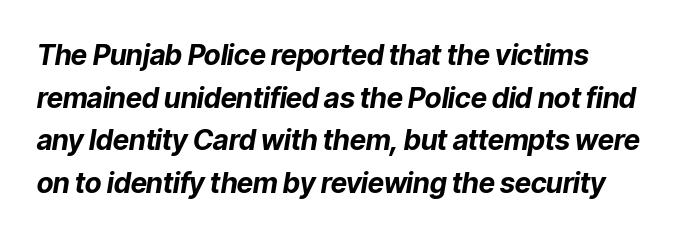
The image shows 28 px bold type, italic (leaning right); set normal line spacing (1.52x), normal letter spacing, not underlined; low stroke contrast and a medium x-height.
